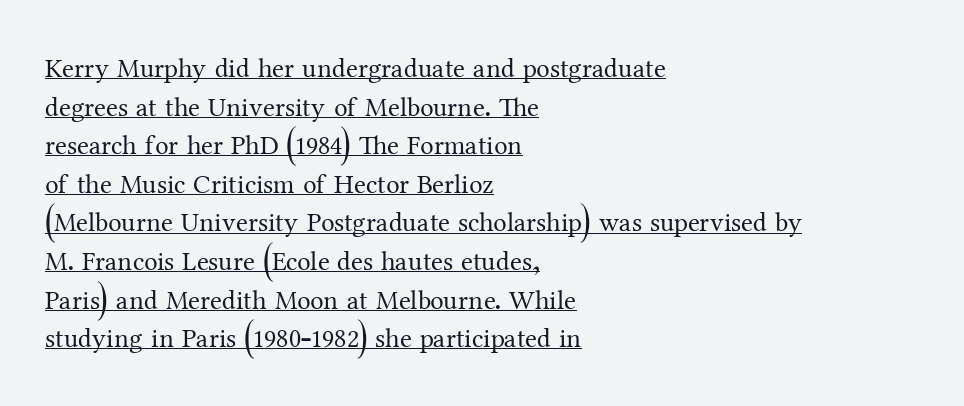
Q: Is the text bold? A: No.
Q: Is the text italic (slanted)? A: No, it is upright.
Q: Is the text underlined? A: Yes.
Q: How is the paragraph aligned? A: Left-aligned.
Q: Is the spacing between letters normal or unusually wide? A: Normal.
Q: Is the spacing between lines tight, normal or loose? A: Normal.
